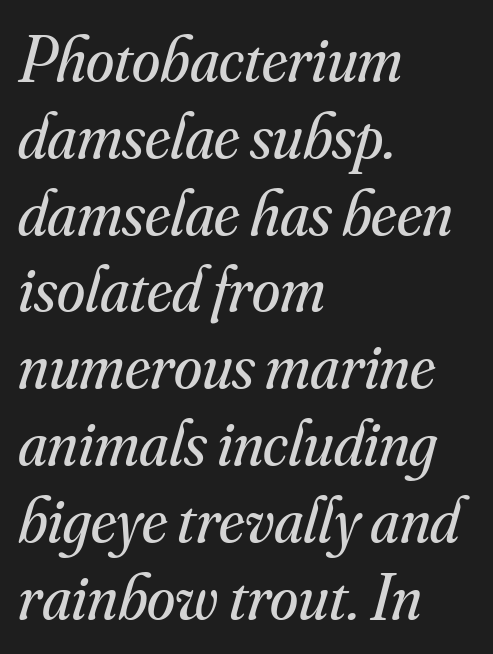
{"serif": "yes", "italic": "yes", "lean": "right", "slant_degrees": 16, "bold": "no", "weight": "regular", "width": "normal", "stroke_contrast": "medium", "x_height": "small", "monospaced": "no", "underline": "no", "align": "left", "line_spacing_ratio": 1.2, "letter_spacing": "normal", "letter_spacing_em": 0.0, "glyph_px": 64}
